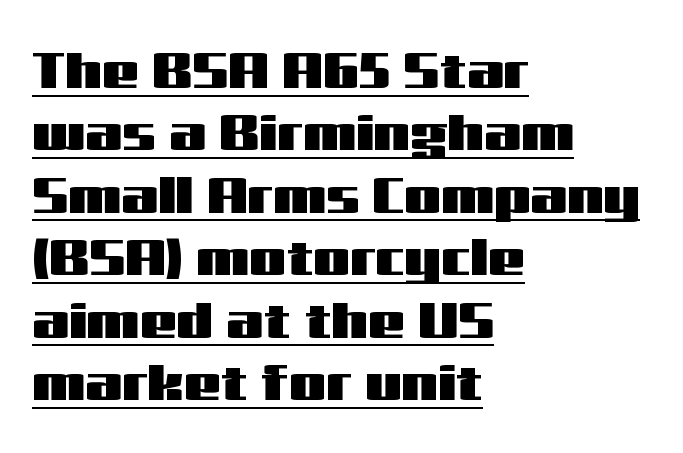
{"serif": "no", "italic": "no", "width": "wide", "stroke_contrast": "medium", "x_height": "medium", "monospaced": "no", "underline": "yes", "align": "left", "line_spacing_ratio": 1.2, "letter_spacing": "normal", "letter_spacing_em": 0.0, "glyph_px": 52}
